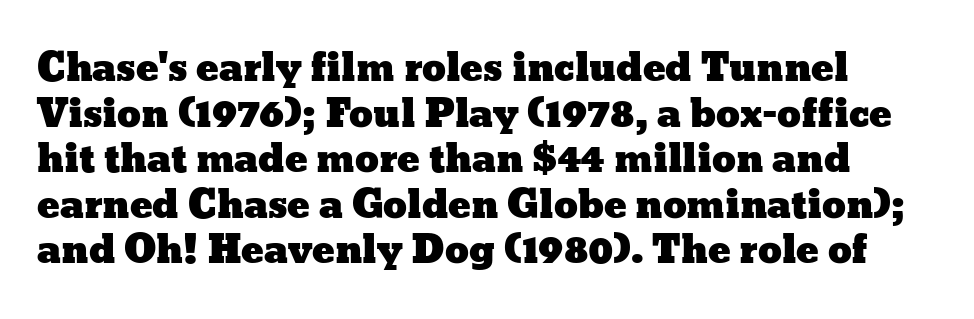
The image shows 38 px wide type, upright; set line spacing 1.2x, normal letter spacing, not underlined; low stroke contrast and a medium x-height.
